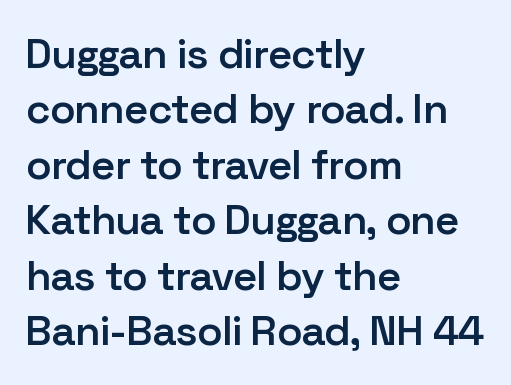
What weight is shown? A semibold, between regular and bold. The lettering holds an erect, upright posture throughout. The rag falls on the right side of this text block. Quick note: underline off. Does the type have serifs? No, each stem ends abruptly.
